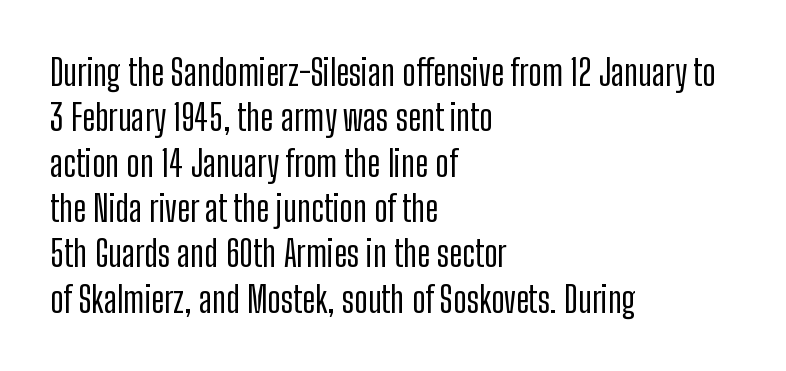
The image shows 36 px condensed sans-serif type, upright; set left-aligned, normal line spacing (1.26x), normal letter spacing, not underlined; low stroke contrast and a medium x-height.
